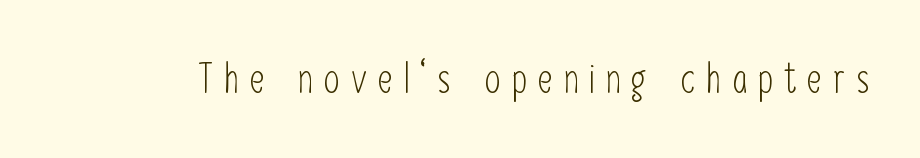
Q: Is the text bold? A: No.
Q: Is the text italic (slanted)? A: No, it is upright.
Q: Is the typeface a serif or a sans-serif typeface? A: Sans-serif.
Q: Is the text underlined? A: No.
Q: Is the spacing between letters normal or unusually wide? A: Unusually wide.
Q: Width (condensed, normal, or wide)? A: Condensed.
Q: Stroke contrast? A: Low.
Q: x-height? A: Medium.
Q: Monospaced? A: No.
